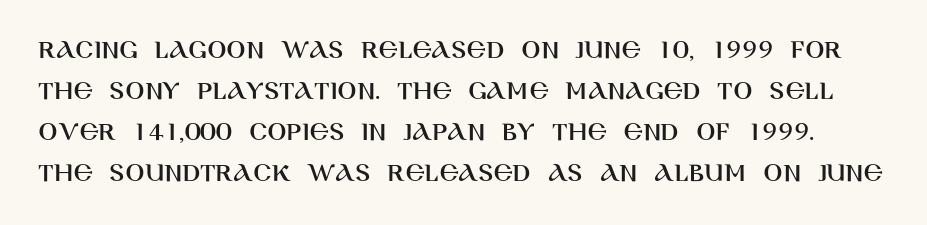
Q: Is the text italic (slanted)? A: No, it is upright.
Q: Is the typeface a serif or a sans-serif typeface? A: Sans-serif.
Q: Is the text underlined? A: No.
Q: Is the spacing between letters normal or unusually wide? A: Normal.
Q: Is the spacing between lines tight, normal or loose? A: Normal.
Q: Width (condensed, normal, or wide)? A: Normal.
Q: Stroke contrast? A: High.
Q: x-height? A: Large.
Q: Monospaced? A: No.
